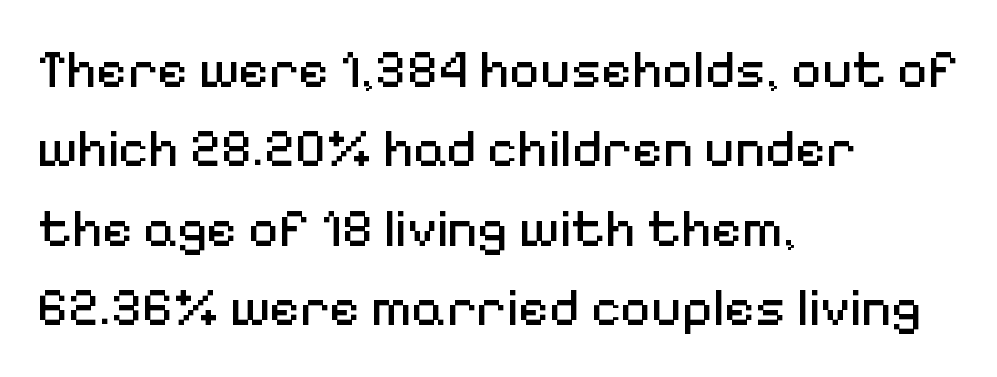
Q: Is the text bold? A: No.
Q: Is the text italic (slanted)? A: No, it is upright.
Q: Is the typeface a serif or a sans-serif typeface? A: Sans-serif.
Q: Is the text underlined? A: No.
Q: How is the paragraph aligned? A: Left-aligned.
Q: Is the spacing between letters normal or unusually wide? A: Normal.
Q: Is the spacing between lines tight, normal or loose? A: Normal.
Q: Width (condensed, normal, or wide)? A: Normal.
Q: Stroke contrast? A: Medium.
Q: x-height? A: Medium.
Q: Monospaced? A: No.
